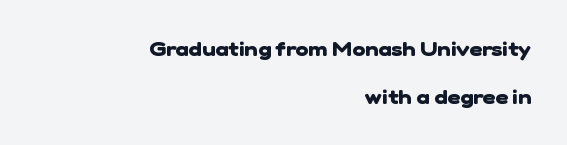
Q: Is the text bold? A: Yes.
Q: Is the text underlined? A: No.
Q: How is the paragraph aligned? A: Right-aligned.
Q: Is the spacing between letters normal or unusually wide? A: Normal.
Q: Is the spacing between lines tight, normal or loose? A: Loose.
